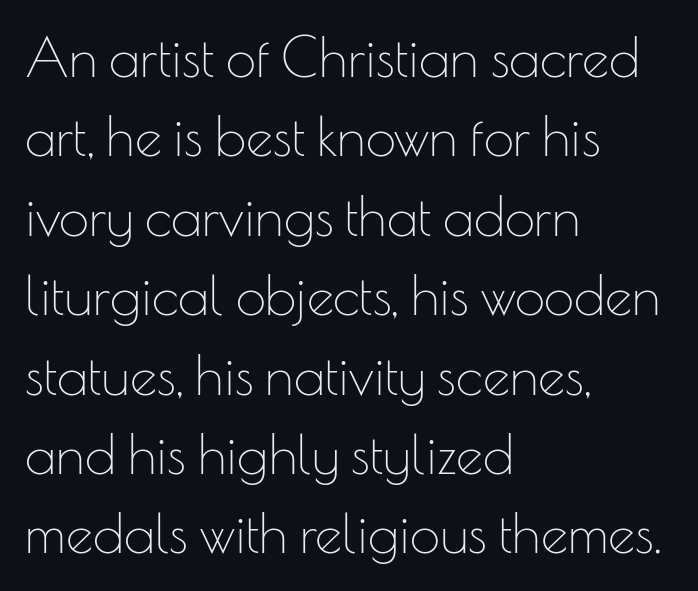
Here the glyphs are tracked normally, forming tight word shapes. The glyphs are unaccompanied by any horizontal stroke below them. Weight: not bold — regular or lighter. Do the characters align in a grid? No, the font is proportional. Horizontal alignment here is leftward, the default for most running prose.
